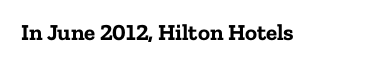
The image shows 23 px bold type, upright; set normal letter spacing, not underlined.
